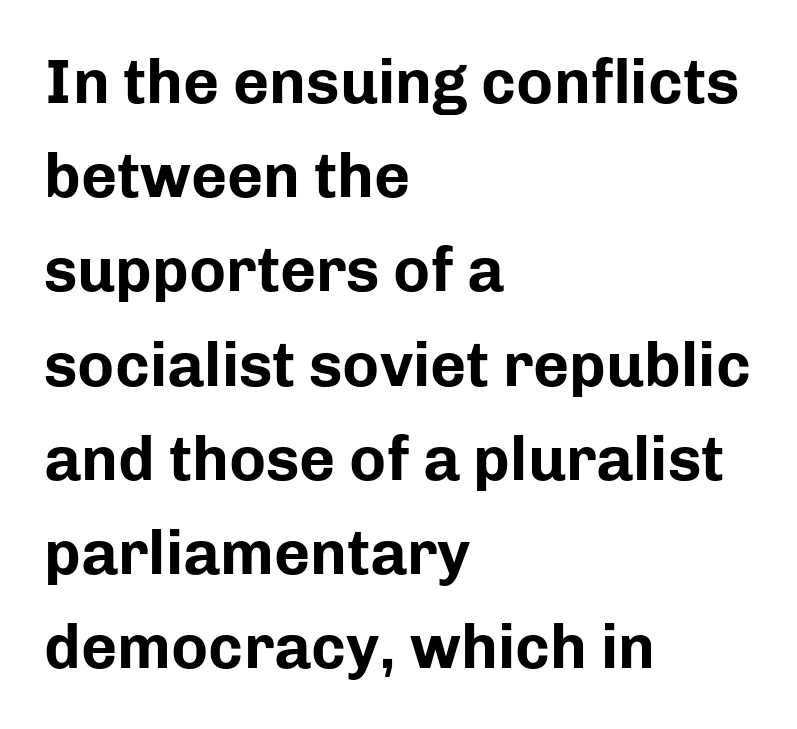
{"serif": "no", "italic": "no", "bold": "yes", "weight": "bold", "width": "normal", "stroke_contrast": "low", "x_height": "medium", "monospaced": "no", "underline": "no", "align": "left", "line_spacing": "normal", "line_spacing_ratio": 1.52, "letter_spacing": "normal", "letter_spacing_em": 0.0, "glyph_px": 62}
